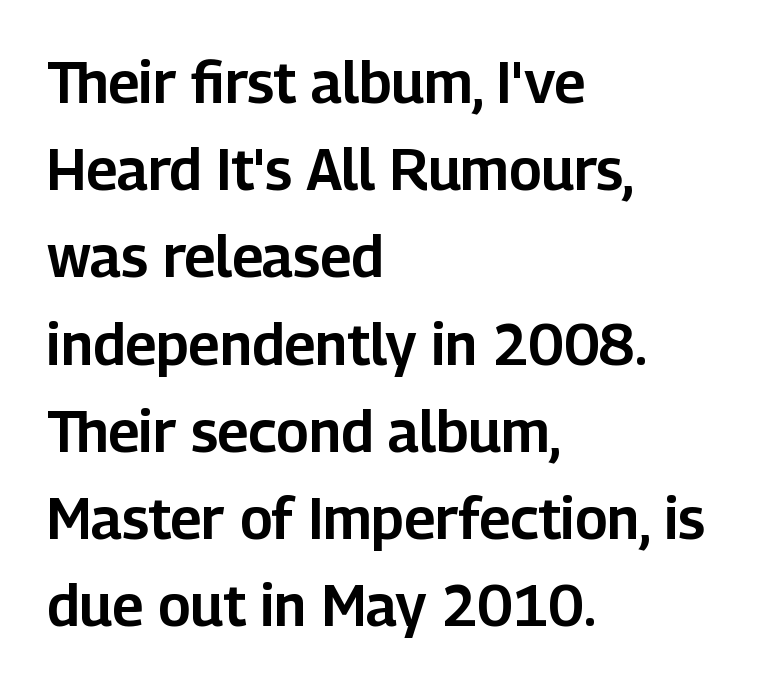
The font family rendered here belongs to the sans-serif group. Short note: letters normally spaced. The zone under the glyphs is completely vacant. Vertical spacing — default. The typesetter chose a ragged-right arrangement here.
